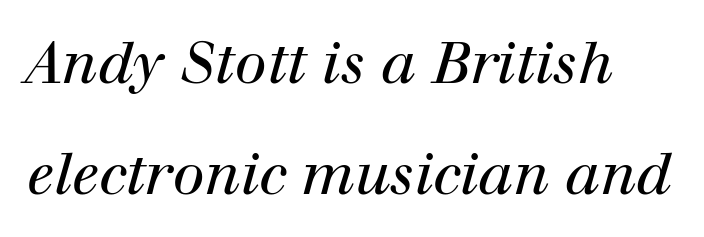
A typesetter would call this proportional, since set widths differ per character. Rows of type keep a wide berth in the vertical direction. The foot of each line stays bare and open. On a weight scale, this lands at 450 or below. You can tell it's italic because the verticals aren't actually vertical. A typesetter would call this zero additional tracking.
